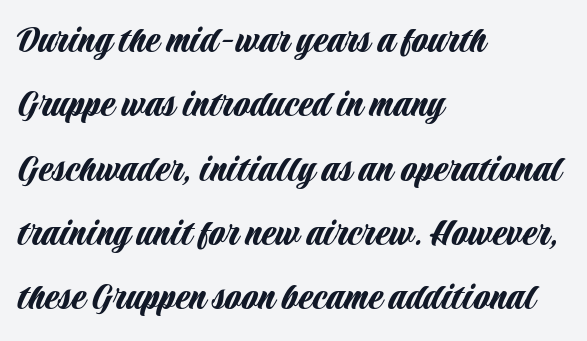
The face used here is rendered with its standard letterfit. The typeface chosen for these lines omits serifs. A student would call this left alignment; a typographer would say flush left, rag right. The space directly below the letters is spotless. Regarding leading, the lines here are spaced in the standard way. Do the characters align in a grid? No, the font is proportional.
